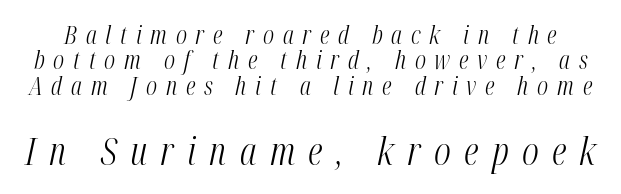
Q: Is the text bold? A: No.
Q: Is the text italic (slanted)? A: Yes, it leans right by about 12 degrees.
Q: Is the text underlined? A: No.
Q: Is the spacing between letters normal or unusually wide? A: Unusually wide.
Q: Is the spacing between lines tight, normal or loose? A: Tight.
Q: Which block of text is set in a larger size, the first (top) or the second (bottom)? A: The second (bottom) one.
Q: Width (condensed, normal, or wide)? A: Condensed.
Q: Stroke contrast? A: Medium.
Q: x-height? A: Medium.
Q: Monospaced? A: No.
